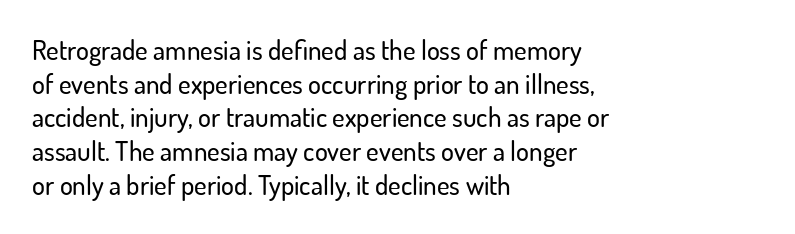
{"italic": "no", "underline": "no", "align": "left", "line_spacing": "normal", "line_spacing_ratio": 1.25, "letter_spacing": "normal", "letter_spacing_em": 0.0, "glyph_px": 27}
